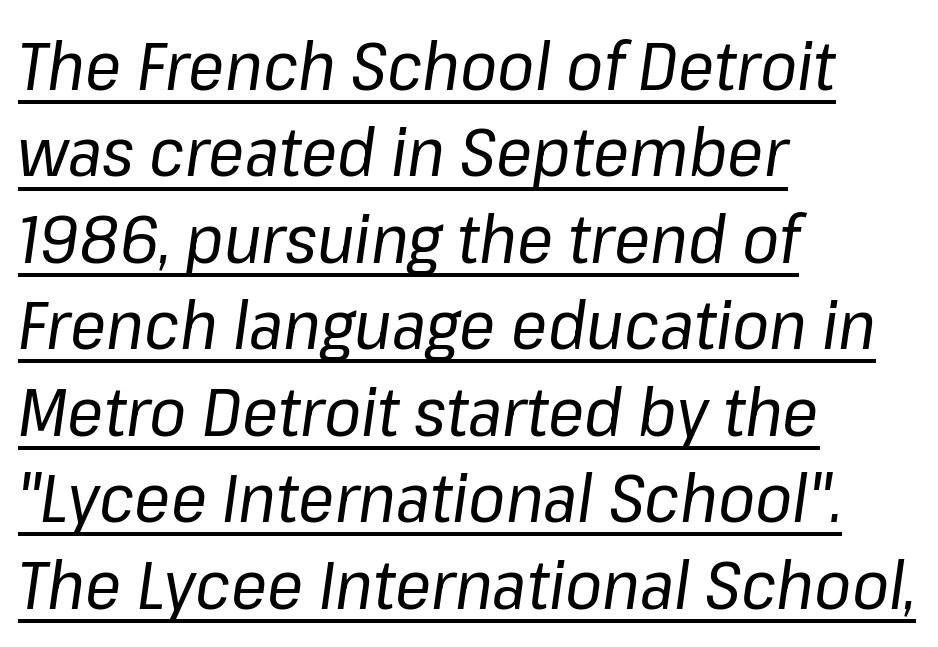
Each letter keeps its own natural width here, so spacing adapts to shape. Honestly, the underline is the first thing you notice here. Line spacing here is normal. Quick note: italic. The letterforms sit at book weight or below.
